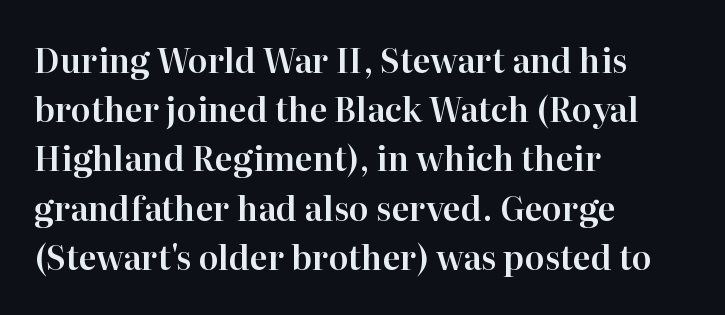
These lines stack with their left ends in a neat column. Each letter keeps its own natural width here, so spacing adapts to shape. In terms of letterspacing, this is plain default setting. The font family rendered here belongs to the serif group. Every character sits straight up, as roman type does. Descender tails drop into unmarked territory.
